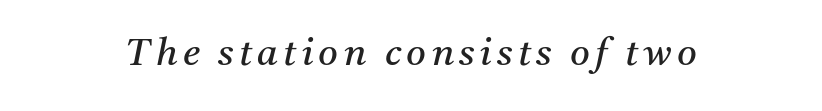
Q: Is the text bold? A: No.
Q: Is the text italic (slanted)? A: Yes, it leans right by about 11 degrees.
Q: Is the typeface a serif or a sans-serif typeface? A: Serif.
Q: Is the text underlined? A: No.
Q: Width (condensed, normal, or wide)? A: Normal.
Q: Stroke contrast? A: Medium.
Q: x-height? A: Medium.
Q: Monospaced? A: No.
